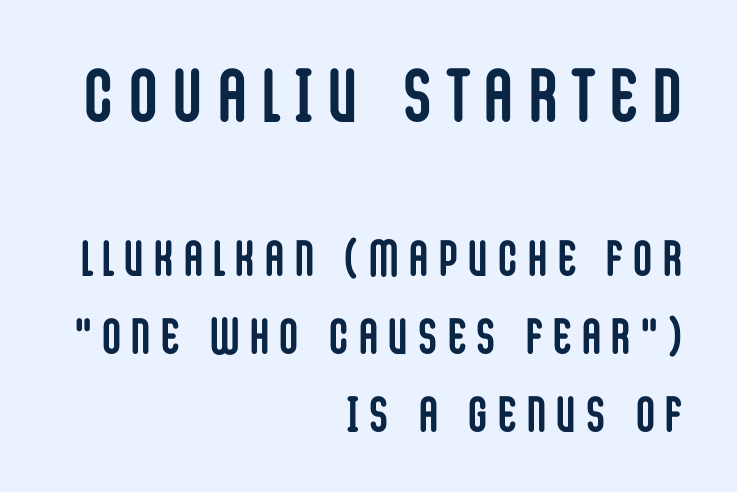
{"serif": "no", "italic": "no", "bold": "yes", "weight": "semibold", "width": "condensed", "stroke_contrast": "low", "x_height": "large", "monospaced": "no", "underline": "no", "align": "right", "line_spacing": "normal", "line_spacing_ratio": 1.56, "letter_spacing": "wide", "letter_spacing_em": 0.23, "larger_block": "first", "size_ratio": 1.5, "glyph_px": 75}
